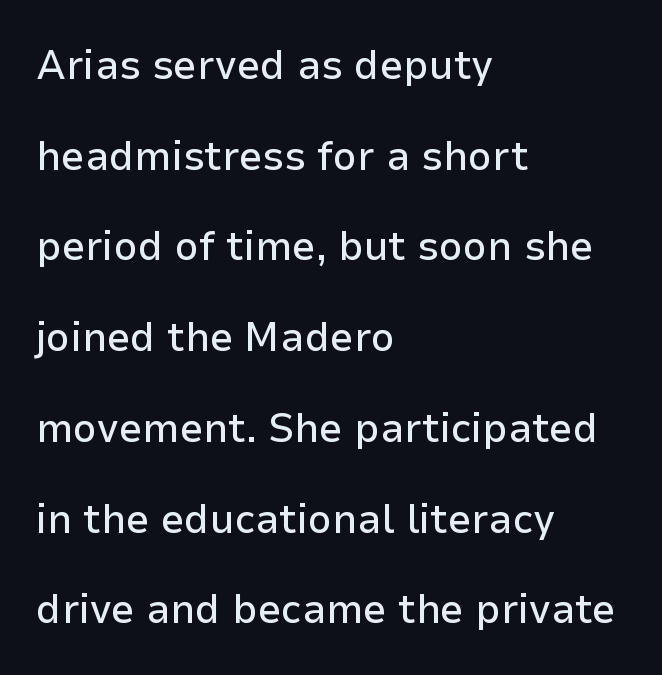
Q: Is the text italic (slanted)? A: No, it is upright.
Q: Is the typeface a serif or a sans-serif typeface? A: Sans-serif.
Q: Is the text underlined? A: No.
Q: How is the paragraph aligned? A: Left-aligned.
Q: Is the spacing between letters normal or unusually wide? A: Normal.
Q: Is the spacing between lines tight, normal or loose? A: Loose.
Q: Width (condensed, normal, or wide)? A: Normal.
Q: Stroke contrast? A: Low.
Q: x-height? A: Medium.
Q: Monospaced? A: No.
